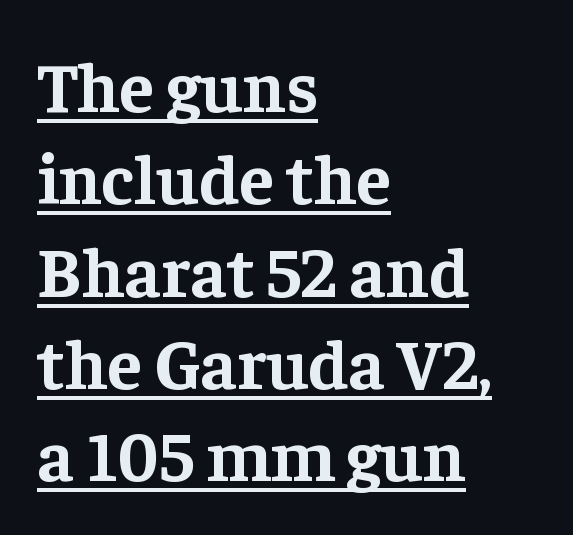
{"serif": "yes", "italic": "no", "bold": "yes", "weight": "bold", "width": "normal", "stroke_contrast": "low", "x_height": "medium", "monospaced": "no", "underline": "yes", "align": "left", "line_spacing": "normal", "line_spacing_ratio": 1.3, "letter_spacing": "normal", "letter_spacing_em": 0.0, "glyph_px": 71}
